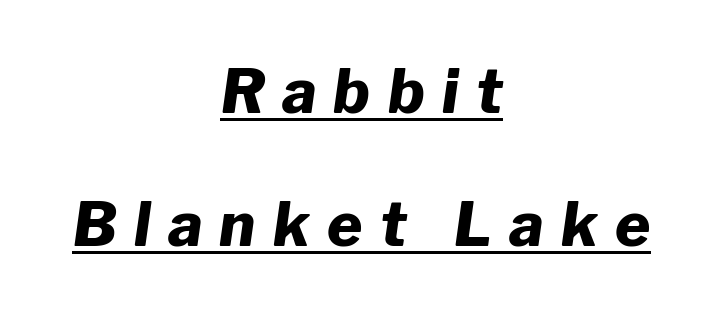
{"italic": "yes", "lean": "right", "slant_degrees": 8, "bold": "yes", "weight": "heavy", "width": "normal", "stroke_contrast": "low", "x_height": "medium", "monospaced": "no", "underline": "yes", "align": "center", "line_spacing": "loose", "line_spacing_ratio": 2.21, "letter_spacing": "wide", "letter_spacing_em": 0.29, "glyph_px": 60}
